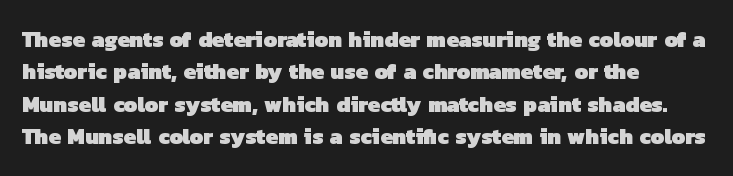
The image shows 22 px bold type; set left-aligned, normal line spacing (1.47x), normal letter spacing, not underlined.
